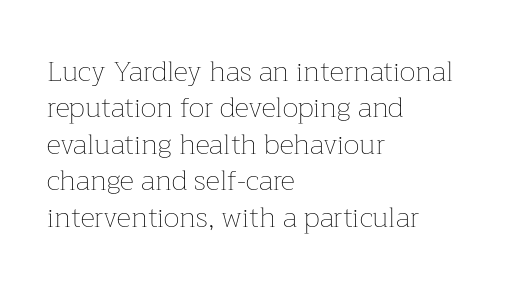
Q: Is the text bold? A: No.
Q: Is the text italic (slanted)? A: No, it is upright.
Q: Is the text underlined? A: No.
Q: How is the paragraph aligned? A: Left-aligned.
Q: Is the spacing between letters normal or unusually wide? A: Normal.
Q: Is the spacing between lines tight, normal or loose? A: Normal.
Q: Width (condensed, normal, or wide)? A: Normal.
Q: Stroke contrast? A: Low.
Q: x-height? A: Medium.
Q: Monospaced? A: No.
